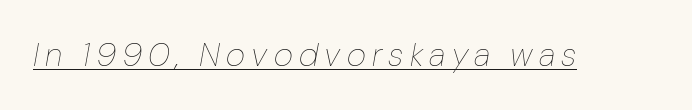
The image shows 33 px thin type, italic (leaning right); set underlined; low stroke contrast and a medium x-height.
